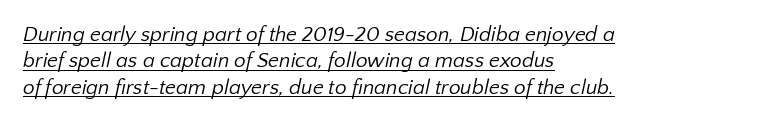
{"bold": "no", "underline": "yes", "align": "left", "line_spacing": "normal", "line_spacing_ratio": 1.26, "letter_spacing": "normal", "letter_spacing_em": 0.0, "glyph_px": 21}
